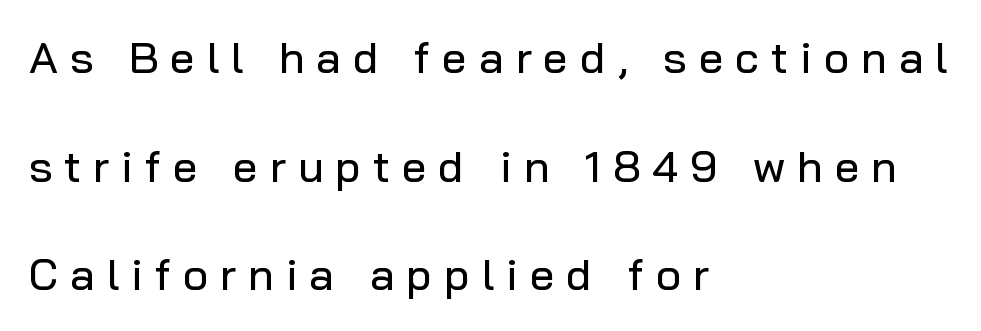
Q: Is the text italic (slanted)? A: No, it is upright.
Q: Is the typeface a serif or a sans-serif typeface? A: Sans-serif.
Q: Is the text underlined? A: No.
Q: How is the paragraph aligned? A: Left-aligned.
Q: Is the spacing between letters normal or unusually wide? A: Unusually wide.
Q: Is the spacing between lines tight, normal or loose? A: Loose.
Q: Width (condensed, normal, or wide)? A: Normal.
Q: Stroke contrast? A: Low.
Q: x-height? A: Medium.
Q: Monospaced? A: No.
